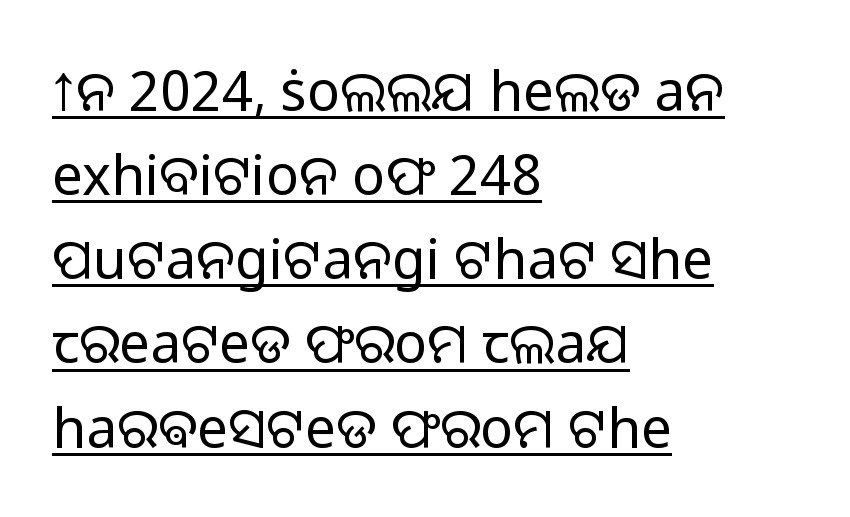
Q: Is the text bold? A: No.
Q: Is the text italic (slanted)? A: No, it is upright.
Q: Is the typeface a serif or a sans-serif typeface? A: Sans-serif.
Q: Is the text underlined? A: Yes.
Q: How is the paragraph aligned? A: Left-aligned.
Q: Is the spacing between letters normal or unusually wide? A: Normal.
Q: Is the spacing between lines tight, normal or loose? A: Normal.
Q: Width (condensed, normal, or wide)? A: Normal.
Q: Stroke contrast? A: Low.
Q: x-height? A: Medium.
Q: Monospaced? A: No.
